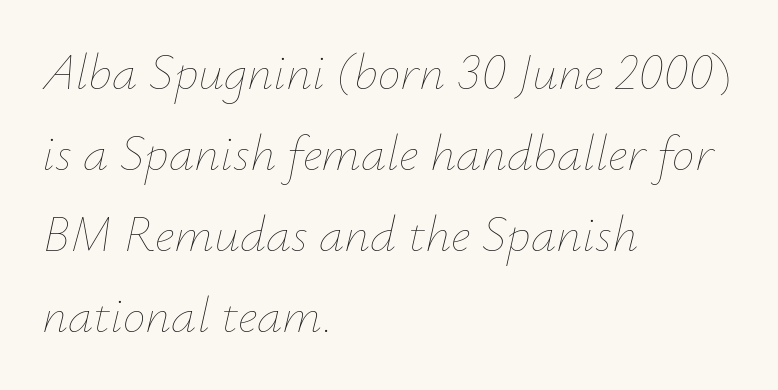
{"italic": "yes", "lean": "right", "slant_degrees": 12, "bold": "no", "weight": "thin", "width": "normal", "stroke_contrast": "low", "x_height": "small", "monospaced": "no", "underline": "no", "align": "left", "line_spacing": "normal", "line_spacing_ratio": 1.59, "letter_spacing": "normal", "letter_spacing_em": 0.0, "glyph_px": 51}
